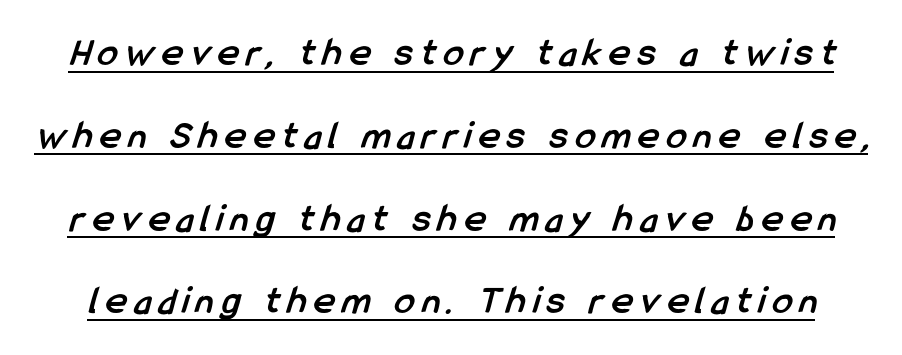
The image shows 40 px semibold, condensed sans-serif type; set loose line spacing (2.07x), underlined; low stroke contrast and a medium x-height.
